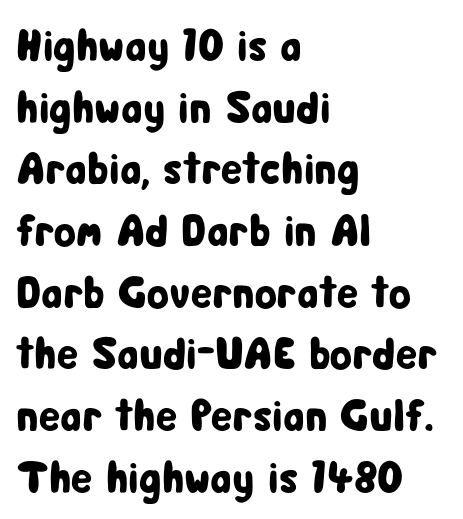
The image shows 45 px condensed sans-serif type, upright; set left-aligned, normal line spacing (1.37x), normal letter spacing, not underlined; low stroke contrast and a medium x-height.
